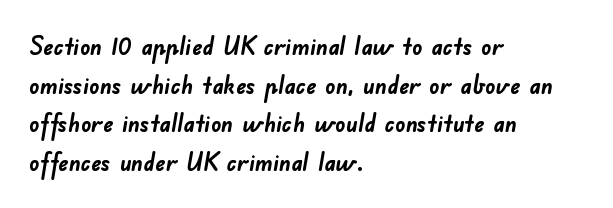
The image shows 25 px bold type; set left-aligned, normal line spacing (1.55x), normal letter spacing, not underlined.
